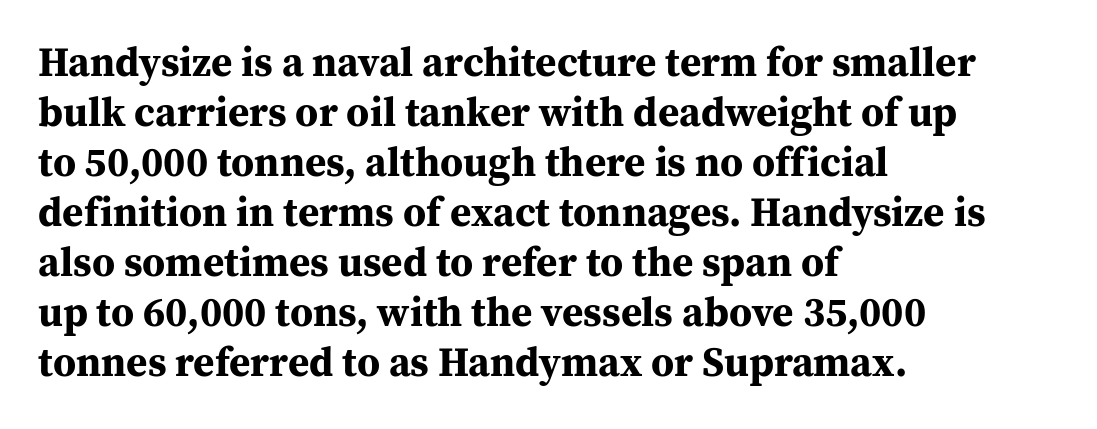
The image shows 41 px bold serif type, upright; set left-aligned, line spacing 1.22x, normal letter spacing, not underlined; medium stroke contrast and a medium x-height.
